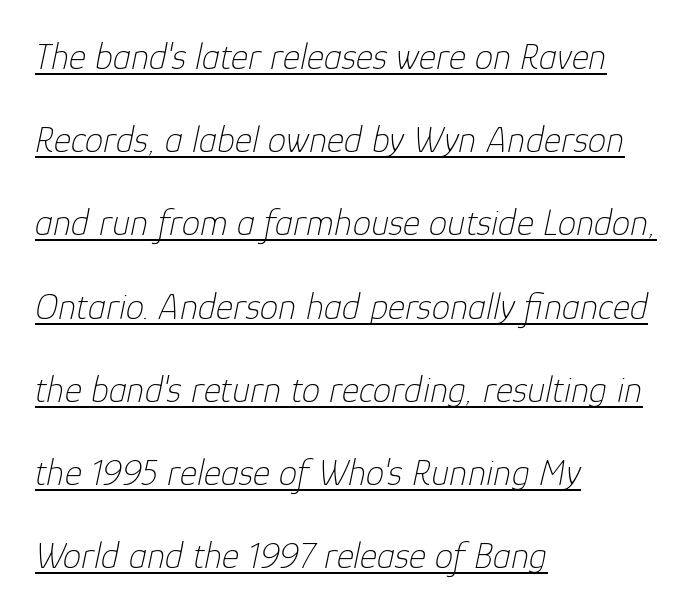
Q: Is the text bold? A: No.
Q: Is the text italic (slanted)? A: Yes, it leans right by about 12 degrees.
Q: Is the text underlined? A: Yes.
Q: How is the paragraph aligned? A: Left-aligned.
Q: Is the spacing between letters normal or unusually wide? A: Normal.
Q: Is the spacing between lines tight, normal or loose? A: Loose.
Q: Width (condensed, normal, or wide)? A: Normal.
Q: Stroke contrast? A: Low.
Q: x-height? A: Medium.
Q: Monospaced? A: No.
